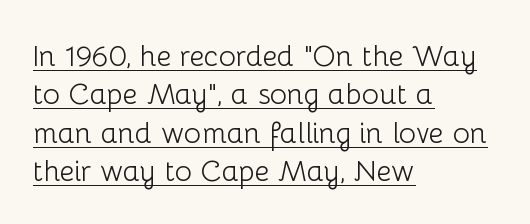
Q: Is the text bold? A: No.
Q: Is the text italic (slanted)? A: No, it is upright.
Q: Is the typeface a serif or a sans-serif typeface? A: Sans-serif.
Q: Is the text underlined? A: Yes.
Q: How is the paragraph aligned? A: Left-aligned.
Q: Is the spacing between letters normal or unusually wide? A: Normal.
Q: Is the spacing between lines tight, normal or loose? A: Normal.
Q: Width (condensed, normal, or wide)? A: Normal.
Q: Stroke contrast? A: Low.
Q: x-height? A: Medium.
Q: Monospaced? A: No.
